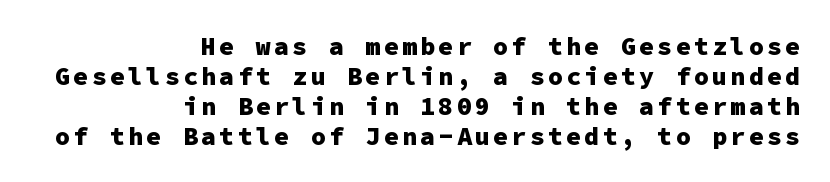
Q: Is the text bold? A: Yes.
Q: Is the text italic (slanted)? A: No, it is upright.
Q: Is the text underlined? A: No.
Q: How is the paragraph aligned? A: Right-aligned.
